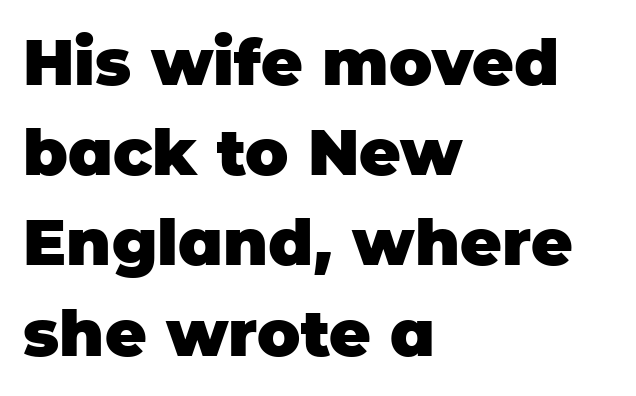
The image shows 64 px heavy sans-serif type, upright; set left-aligned, normal line spacing (1.41x), normal letter spacing, not underlined; low stroke contrast and a large x-height.
